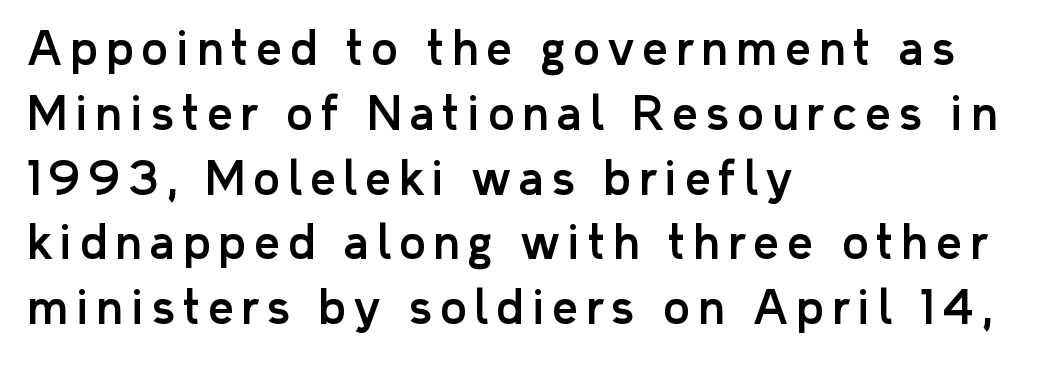
The image shows 45 px sans-serif type, upright; set left-aligned, normal line spacing (1.44x), not underlined; low stroke contrast and a medium x-height.
